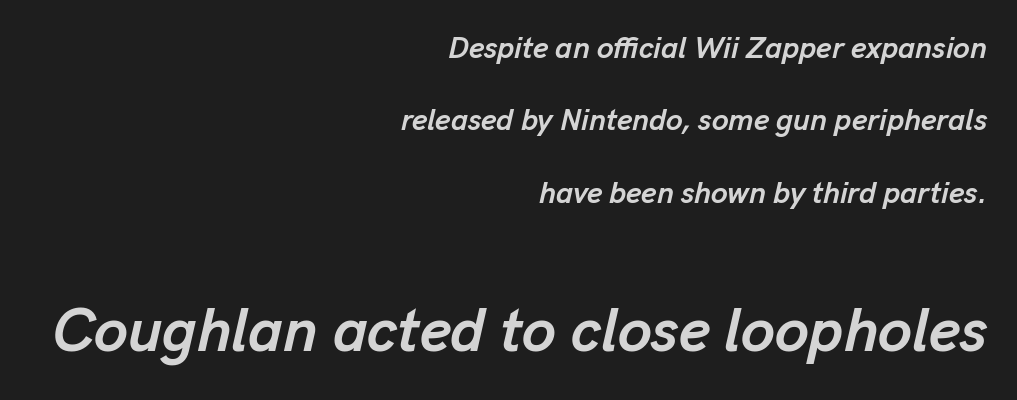
Leftover space on each line is placed entirely before the opening word. Varying glyph widths throughout — classic text-font behaviour. How heavy is the stroke? Heavy — this is a bold. The typography opts for an oblique posture over an upright one. The letters sit at their default tracking, neither squeezed nor spread.
